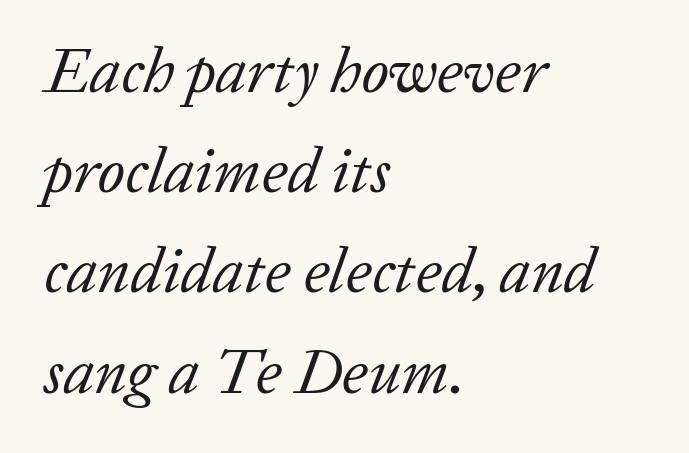
Q: Is the text bold? A: No.
Q: Is the text italic (slanted)? A: Yes, it leans right by about 20 degrees.
Q: Is the typeface a serif or a sans-serif typeface? A: Serif.
Q: Is the text underlined? A: No.
Q: How is the paragraph aligned? A: Left-aligned.
Q: Is the spacing between letters normal or unusually wide? A: Normal.
Q: Is the spacing between lines tight, normal or loose? A: Normal.
Q: Width (condensed, normal, or wide)? A: Normal.
Q: Stroke contrast? A: Low.
Q: x-height? A: Medium.
Q: Monospaced? A: No.
